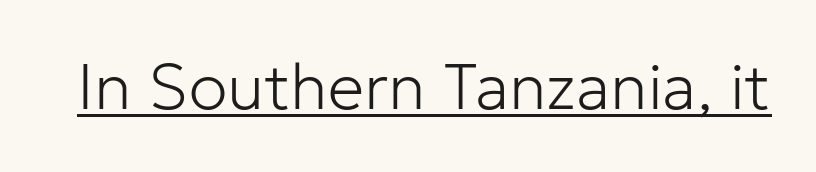
Bold? No — there's no thickening of the strokes. Character widths vary here, with narrow letters taking less room than wide ones. This is roman type, the default non-slanted kind. These characters rest on top of a visible drawn line.
